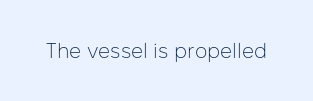
Q: Is the text bold? A: No.
Q: Is the text italic (slanted)? A: No, it is upright.
Q: Is the text underlined? A: No.
Q: Is the spacing between letters normal or unusually wide? A: Normal.
